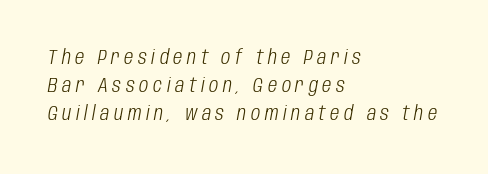
Q: Is the text bold? A: No.
Q: Is the text italic (slanted)? A: Yes, it leans right by about 10 degrees.
Q: Is the text underlined? A: No.
Q: How is the paragraph aligned? A: Left-aligned.
Q: Is the spacing between letters normal or unusually wide? A: Unusually wide.
Q: Is the spacing between lines tight, normal or loose? A: Normal.
